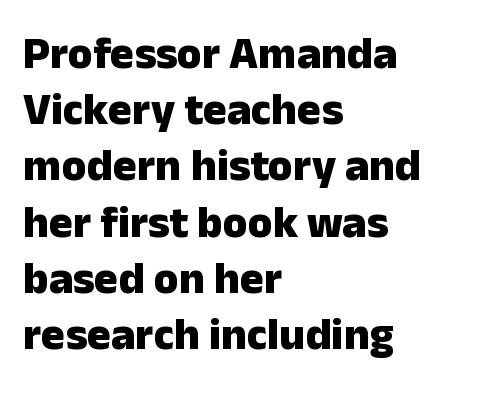
{"serif": "no", "italic": "no", "bold": "yes", "weight": "heavy", "width": "normal", "stroke_contrast": "low", "x_height": "medium", "monospaced": "no", "underline": "no", "align": "left", "line_spacing": "normal", "line_spacing_ratio": 1.25, "letter_spacing": "normal", "letter_spacing_em": 0.0, "glyph_px": 45}
